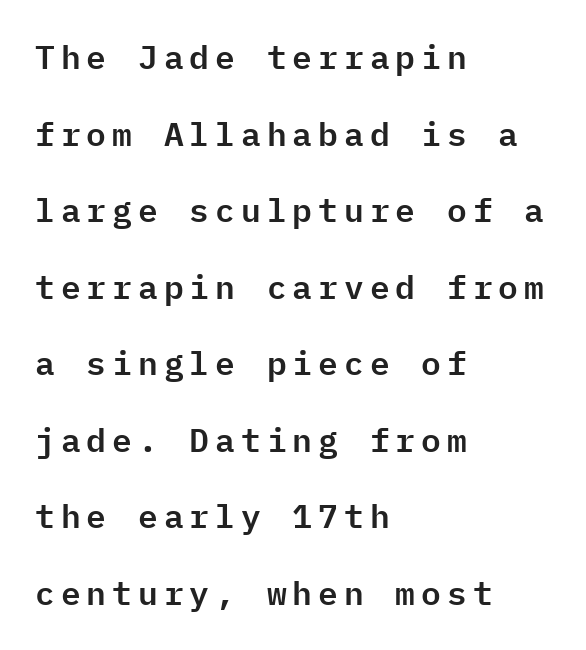
The image shows 33 px sans-serif type, upright, monospaced; set left-aligned, loose line spacing (2.32x), not underlined; low stroke contrast and a medium x-height.
